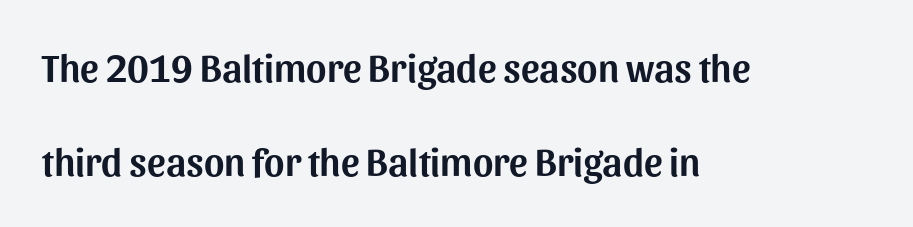
{"serif": "no", "italic": "no", "width": "normal", "stroke_contrast": "medium", "x_height": "medium", "monospaced": "no", "underline": "no", "align": "left", "line_spacing": "loose", "line_spacing_ratio": 2.42, "letter_spacing": "normal", "letter_spacing_em": 0.0, "glyph_px": 39}
